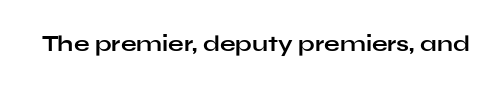
Notice how thick the strokes are: this is what a full bold looks like. In terms of letterspacing, this is plain default setting. The specimen omits any rule beneath the text block's lines. The lettering stays uniformly vertical, giving the passage a roman look.
